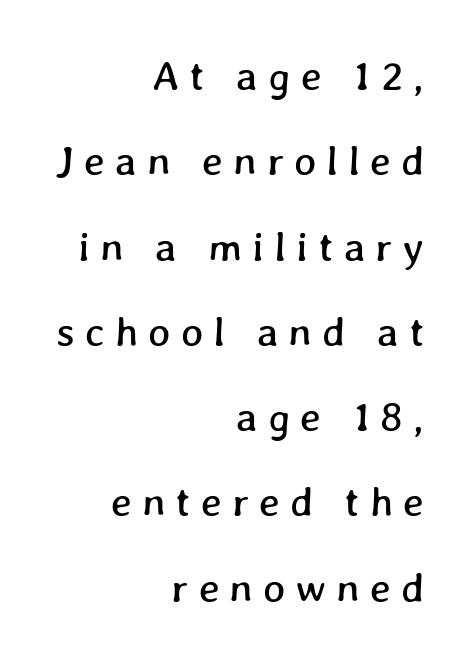
The image shows 42 px text type; set right-aligned, loose line spacing (2.03x), unusually wide letter spacing (+0.24 em), not underlined; low stroke contrast and a medium x-height.
